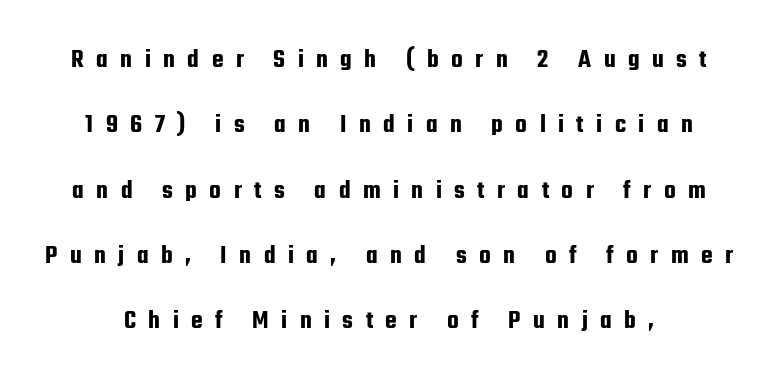
Q: Is the text italic (slanted)? A: No, it is upright.
Q: Is the text underlined? A: No.
Q: Is the spacing between letters normal or unusually wide? A: Unusually wide.
Q: Is the spacing between lines tight, normal or loose? A: Loose.
